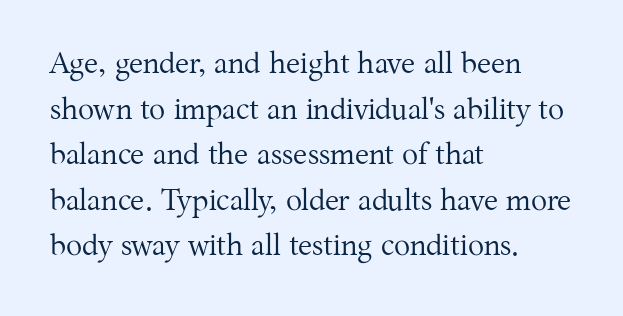
Q: Is the text bold? A: No.
Q: Is the text italic (slanted)? A: No, it is upright.
Q: Is the typeface a serif or a sans-serif typeface? A: Serif.
Q: Is the text underlined? A: No.
Q: How is the paragraph aligned? A: Left-aligned.
Q: Is the spacing between letters normal or unusually wide? A: Normal.
Q: Is the spacing between lines tight, normal or loose? A: Normal.
Q: Width (condensed, normal, or wide)? A: Normal.
Q: Stroke contrast? A: Medium.
Q: x-height? A: Medium.
Q: Monospaced? A: No.
